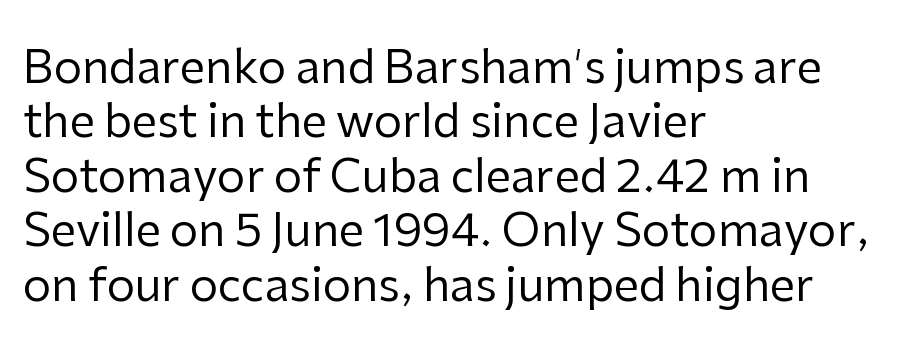
The image shows 45 px regular-weight sans-serif type, upright; set left-aligned, line spacing 1.21x, normal letter spacing, not underlined; low stroke contrast and a medium x-height.
